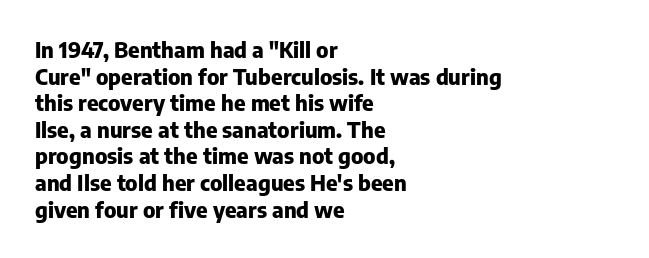
Which margin do the lines hug? The left one — the right edge is uneven. Weight check: bold — yes, fully. Tracking here is standard; glyphs follow each other at the usual distance. Unlike italic type, these characters show no tilt at all. Just letters on the line, the space beneath them empty.
